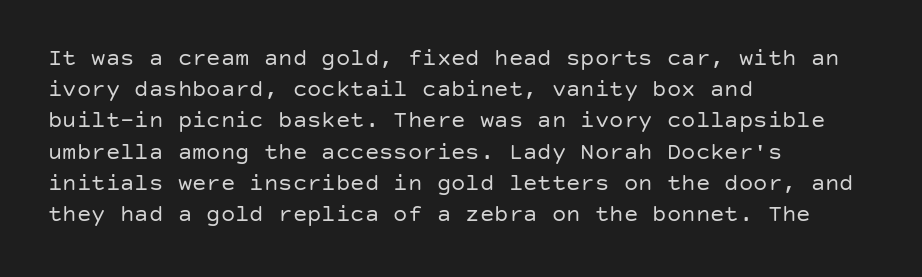
The image shows 24 px text type, upright; set left-aligned, normal line spacing (1.3x), normal letter spacing, not underlined.
